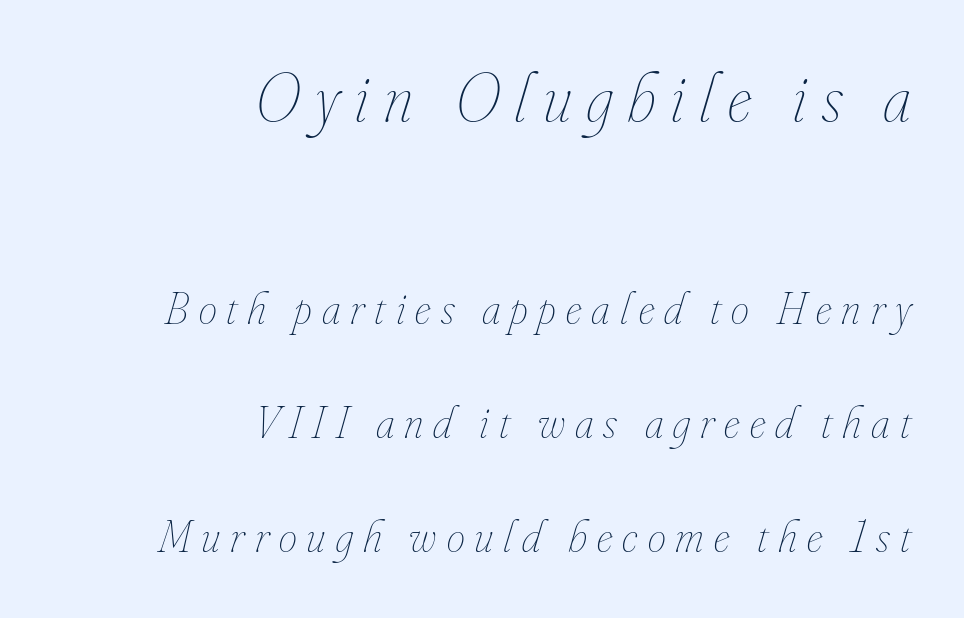
{"italic": "yes", "lean": "right", "slant_degrees": 16, "bold": "no", "weight": "thin", "width": "condensed", "stroke_contrast": "low", "x_height": "small", "monospaced": "no", "underline": "no", "align": "right", "line_spacing": "loose", "line_spacing_ratio": 2.48, "letter_spacing": "wide", "letter_spacing_em": 0.22, "larger_block": "first", "size_ratio": 1.5, "glyph_px": 69}
